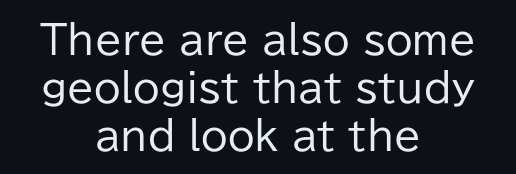
Q: Is the text bold? A: No.
Q: Is the text italic (slanted)? A: No, it is upright.
Q: Is the typeface a serif or a sans-serif typeface? A: Sans-serif.
Q: Is the text underlined? A: No.
Q: How is the paragraph aligned? A: Centered.
Q: Is the spacing between letters normal or unusually wide? A: Normal.
Q: Width (condensed, normal, or wide)? A: Normal.
Q: Stroke contrast? A: Low.
Q: x-height? A: Medium.
Q: Monospaced? A: No.
